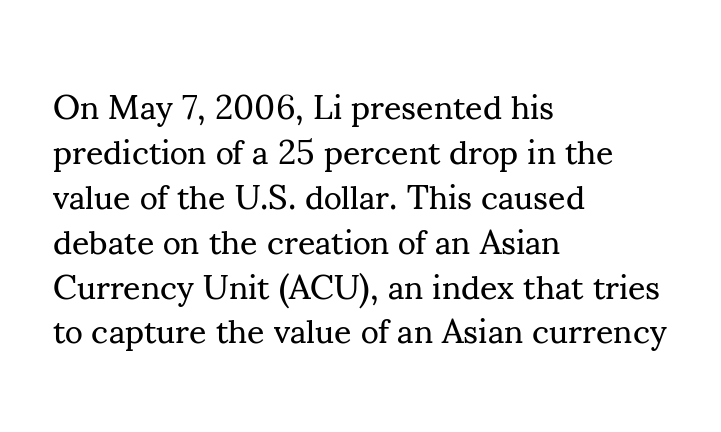
Q: Is the text bold? A: No.
Q: Is the text italic (slanted)? A: No, it is upright.
Q: Is the typeface a serif or a sans-serif typeface? A: Serif.
Q: Is the text underlined? A: No.
Q: How is the paragraph aligned? A: Left-aligned.
Q: Is the spacing between letters normal or unusually wide? A: Normal.
Q: Is the spacing between lines tight, normal or loose? A: Normal.
Q: Width (condensed, normal, or wide)? A: Normal.
Q: Stroke contrast? A: Medium.
Q: x-height? A: Small.
Q: Monospaced? A: No.
